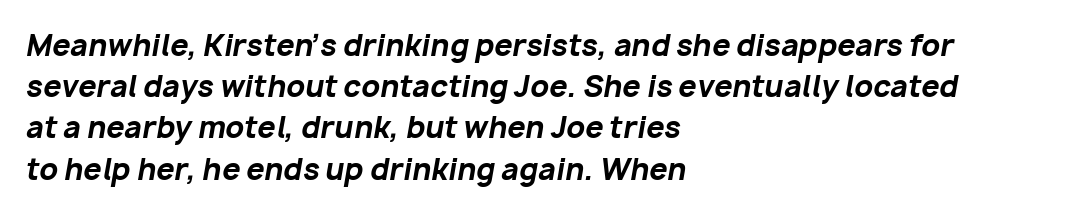
Q: Is the text bold? A: Yes.
Q: Is the text italic (slanted)? A: Yes, it leans right by about 10 degrees.
Q: Is the text underlined? A: No.
Q: How is the paragraph aligned? A: Left-aligned.
Q: Is the spacing between letters normal or unusually wide? A: Normal.
Q: Is the spacing between lines tight, normal or loose? A: Normal.
Q: Width (condensed, normal, or wide)? A: Normal.
Q: Stroke contrast? A: Low.
Q: x-height? A: Medium.
Q: Monospaced? A: No.
